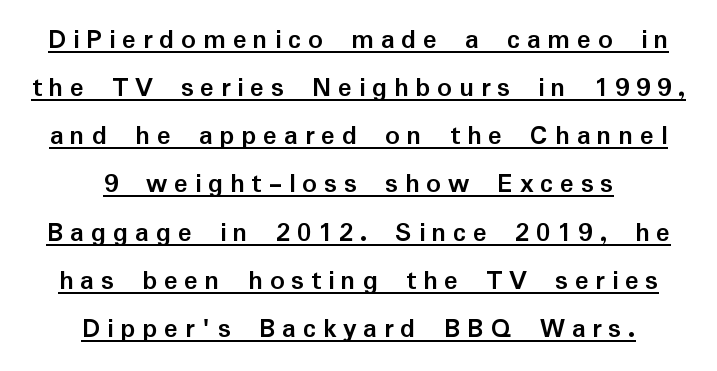
{"serif": "no", "italic": "no", "bold": "yes", "weight": "semibold", "width": "normal", "stroke_contrast": "low", "x_height": "medium", "monospaced": "no", "underline": "yes", "align": "center", "line_spacing": "normal", "line_spacing_ratio": 1.66, "letter_spacing": "wide", "letter_spacing_em": 0.23, "glyph_px": 29}
